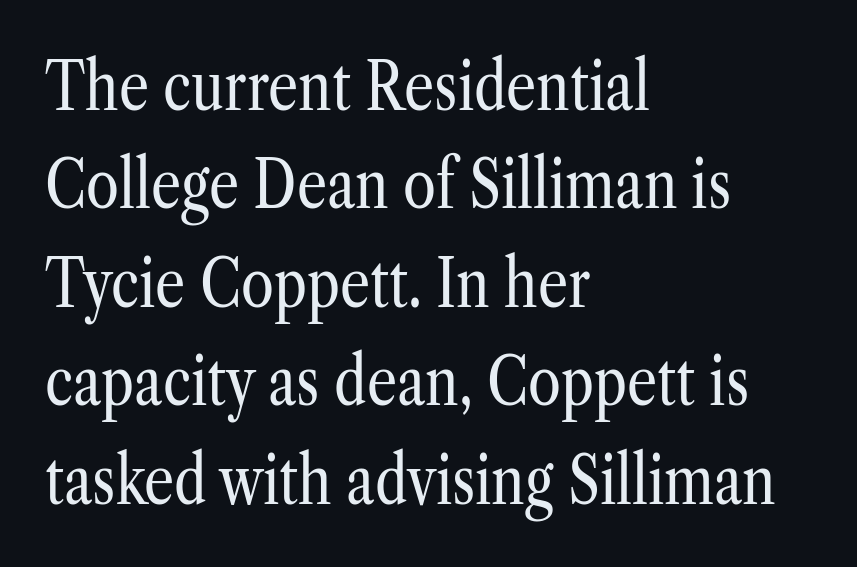
Q: Is the text bold? A: No.
Q: Is the text italic (slanted)? A: No, it is upright.
Q: Is the typeface a serif or a sans-serif typeface? A: Serif.
Q: Is the text underlined? A: No.
Q: How is the paragraph aligned? A: Left-aligned.
Q: Is the spacing between letters normal or unusually wide? A: Normal.
Q: Is the spacing between lines tight, normal or loose? A: Normal.
Q: Width (condensed, normal, or wide)? A: Condensed.
Q: Stroke contrast? A: Low.
Q: x-height? A: Medium.
Q: Monospaced? A: No.
